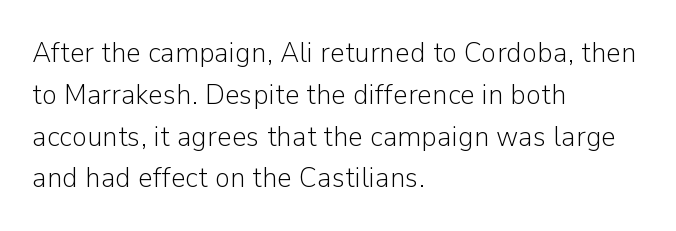
The image shows 29 px light sans-serif type, upright; set left-aligned, normal line spacing (1.44x), normal letter spacing, not underlined; low stroke contrast and a medium x-height.
